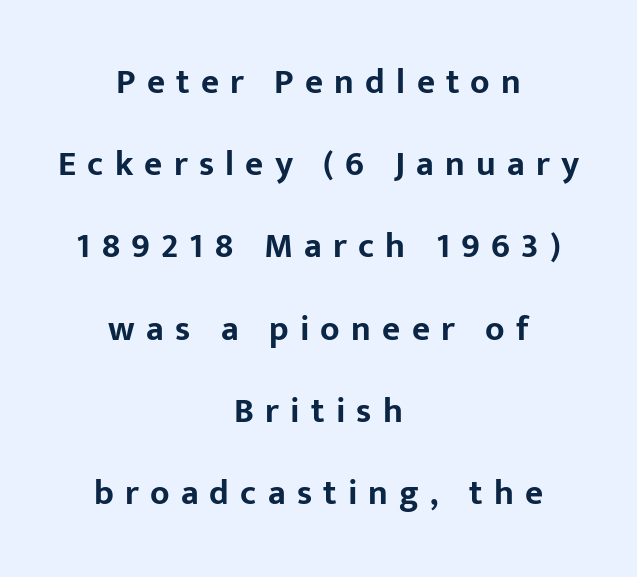
{"serif": "no", "italic": "no", "bold": "yes", "weight": "bold", "width": "normal", "stroke_contrast": "low", "x_height": "medium", "monospaced": "no", "underline": "no", "align": "center", "line_spacing": "loose", "line_spacing_ratio": 2.35, "letter_spacing": "wide", "letter_spacing_em": 0.32, "glyph_px": 35}
